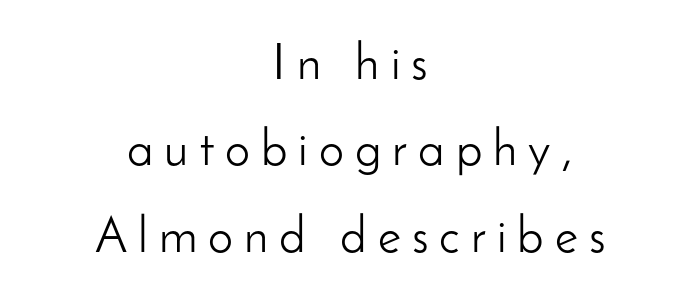
{"serif": "no", "italic": "no", "bold": "no", "weight": "light", "width": "normal", "stroke_contrast": "low", "x_height": "small", "monospaced": "no", "underline": "no", "align": "center", "line_spacing_ratio": 1.73, "letter_spacing": "wide", "letter_spacing_em": 0.22, "glyph_px": 50}
